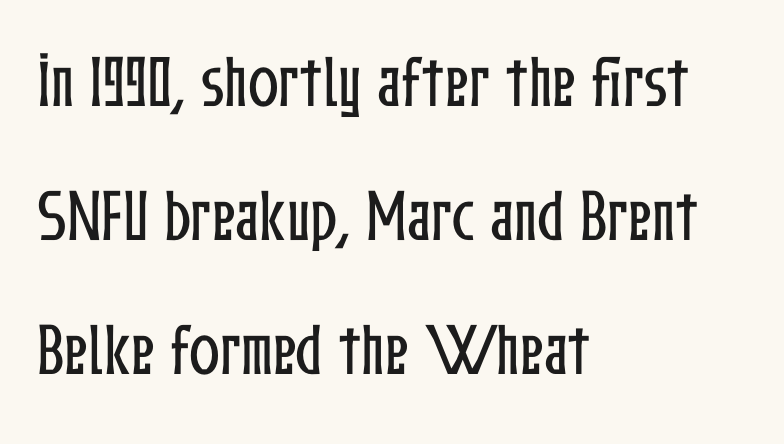
The typesetter chose a ragged-right arrangement here. There is no visible air inserted between adjacent glyphs. Quick note: not italic, upright. Here the designer chose a conventional face with non-uniform glyph widths.
